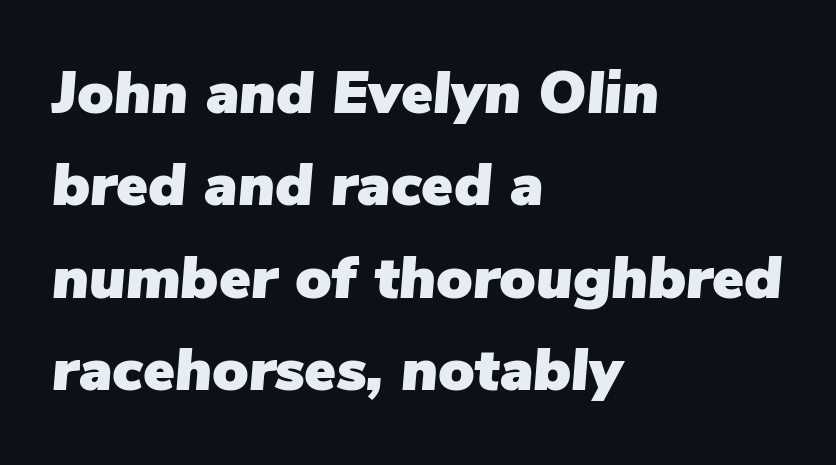
Designer's note — italics engaged. The passage shown is typed in a proportional face where columns would drift. Horizontally, the lines are justified to the leading edge only. The tracking reads as untouched default to a designer's eye. The vertical gap from one line to the next is medium. Honestly, there is no underline to notice here at all.
